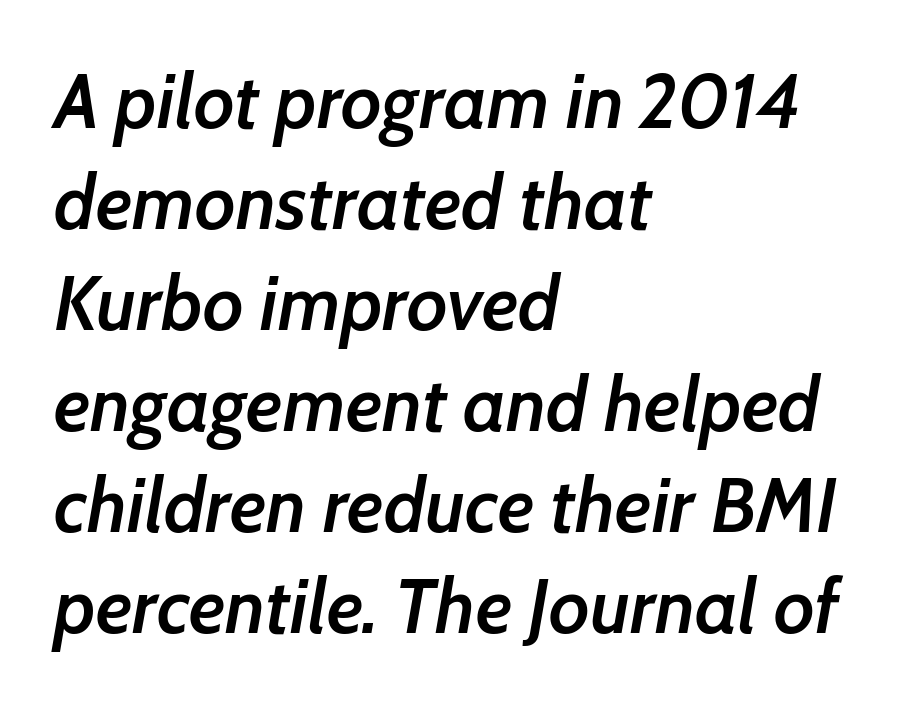
{"italic": "yes", "lean": "right", "slant_degrees": 7, "bold": "semi", "weight": "semibold", "width": "normal", "stroke_contrast": "low", "x_height": "medium", "monospaced": "no", "underline": "no", "align": "left", "line_spacing": "normal", "line_spacing_ratio": 1.33, "letter_spacing": "normal", "letter_spacing_em": 0.0, "glyph_px": 76}
